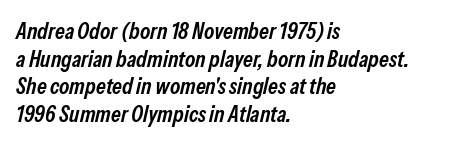
Alignment: flush left. Plain, unruled lines of type. It's the slanting kind of type. Caption: standard tracking, unaltered. Weight check: semibold — heavier than regular, not quite bold.
